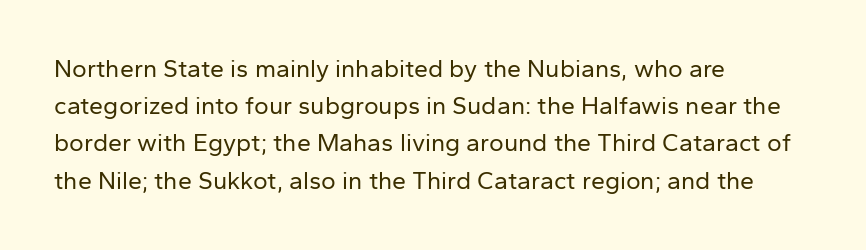
{"italic": "no", "bold": "no", "underline": "no", "align": "left", "line_spacing": "normal", "line_spacing_ratio": 1.49, "letter_spacing": "normal", "letter_spacing_em": 0.0, "glyph_px": 25}
